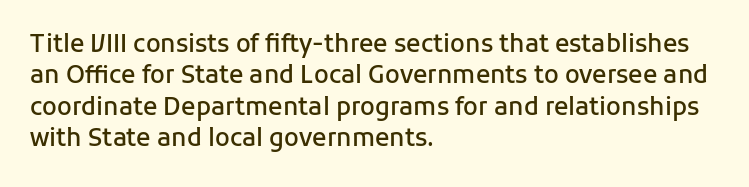
{"italic": "no", "bold": "semi", "underline": "no", "align": "left", "line_spacing": "normal", "line_spacing_ratio": 1.31, "letter_spacing": "normal", "letter_spacing_em": 0.0, "glyph_px": 24}
